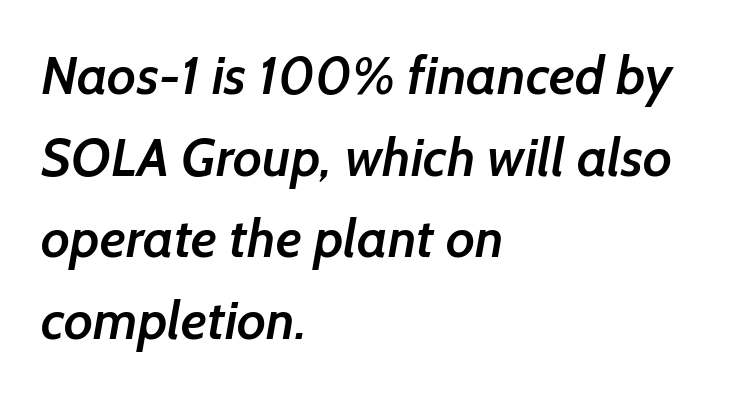
{"serif": "no", "bold": "semi", "weight": "semibold", "width": "normal", "stroke_contrast": "low", "x_height": "medium", "monospaced": "no", "underline": "no", "align": "left", "line_spacing": "normal", "line_spacing_ratio": 1.51, "letter_spacing": "normal", "letter_spacing_em": 0.0, "glyph_px": 54}
